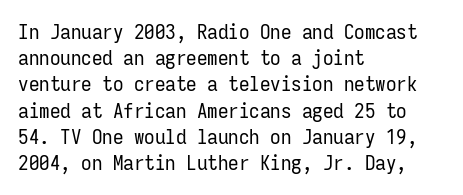
Q: Is the text bold? A: No.
Q: Is the text italic (slanted)? A: No, it is upright.
Q: Is the text underlined? A: No.
Q: How is the paragraph aligned? A: Left-aligned.
Q: Is the spacing between letters normal or unusually wide? A: Normal.
Q: Is the spacing between lines tight, normal or loose? A: Normal.
